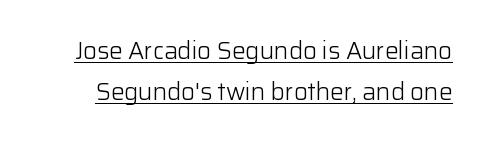
{"italic": "no", "bold": "no", "underline": "yes", "line_spacing_ratio": 1.71, "letter_spacing": "normal", "letter_spacing_em": 0.0, "glyph_px": 24}
